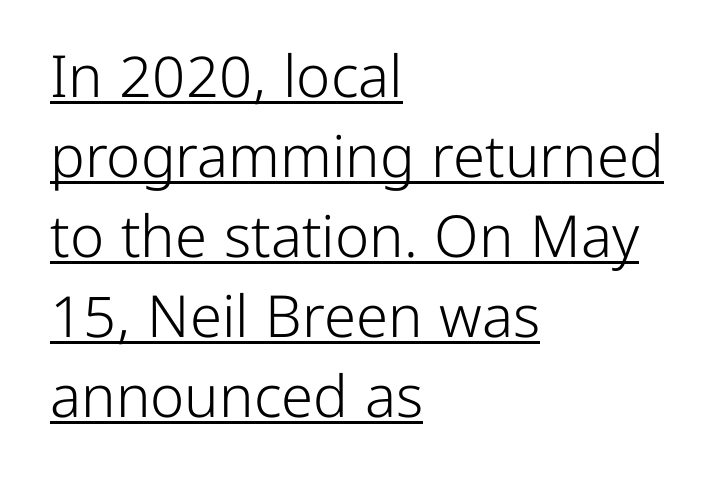
Honestly, the letter spacing is just normal — you wouldn't notice it. Successive baselines arrive at the customary interval. What decoration does the sample have? An underline. Is there any slant? The stems are plumb.
